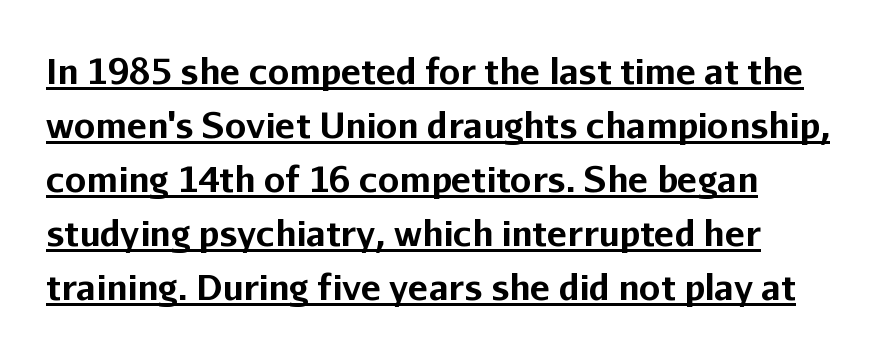
The image shows 34 px bold sans-serif type, upright; set left-aligned, normal line spacing (1.59x), normal letter spacing, underlined; low stroke contrast and a medium x-height.
